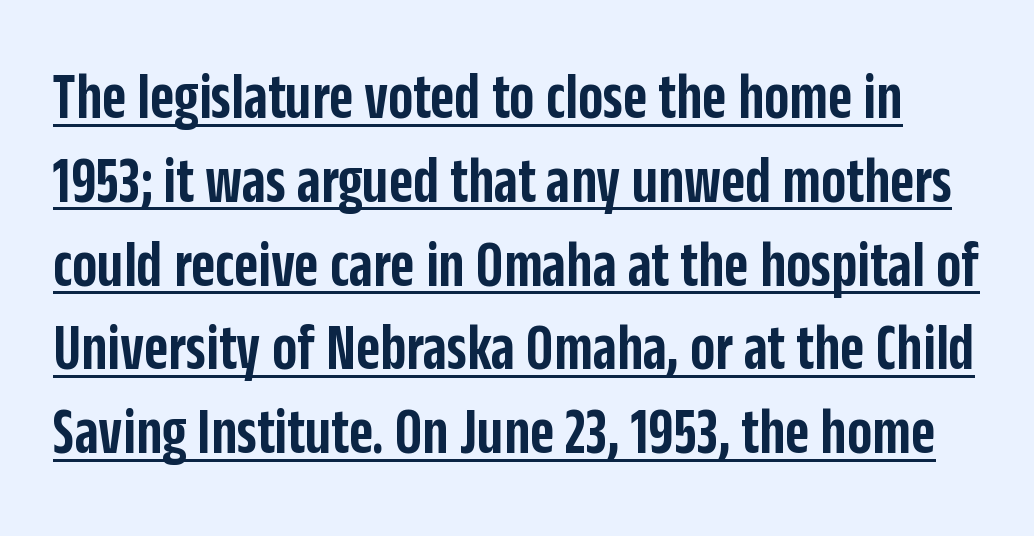
Q: Is the text bold? A: Semi-bold.
Q: Is the text italic (slanted)? A: No, it is upright.
Q: Is the typeface a serif or a sans-serif typeface? A: Sans-serif.
Q: Is the text underlined? A: Yes.
Q: Is the spacing between letters normal or unusually wide? A: Normal.
Q: Is the spacing between lines tight, normal or loose? A: Normal.
Q: Width (condensed, normal, or wide)? A: Condensed.
Q: Stroke contrast? A: Low.
Q: x-height? A: Large.
Q: Monospaced? A: No.
